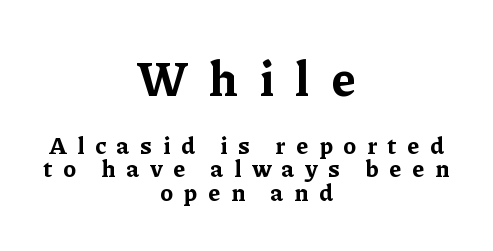
{"serif": "yes", "italic": "no", "bold": "yes", "weight": "bold", "width": "normal", "stroke_contrast": "low", "x_height": "medium", "monospaced": "no", "underline": "no", "align": "center", "line_spacing": "tight", "line_spacing_ratio": 0.97, "letter_spacing": "wide", "letter_spacing_em": 0.44, "larger_block": "first", "size_ratio": 2.0, "glyph_px": 48}
